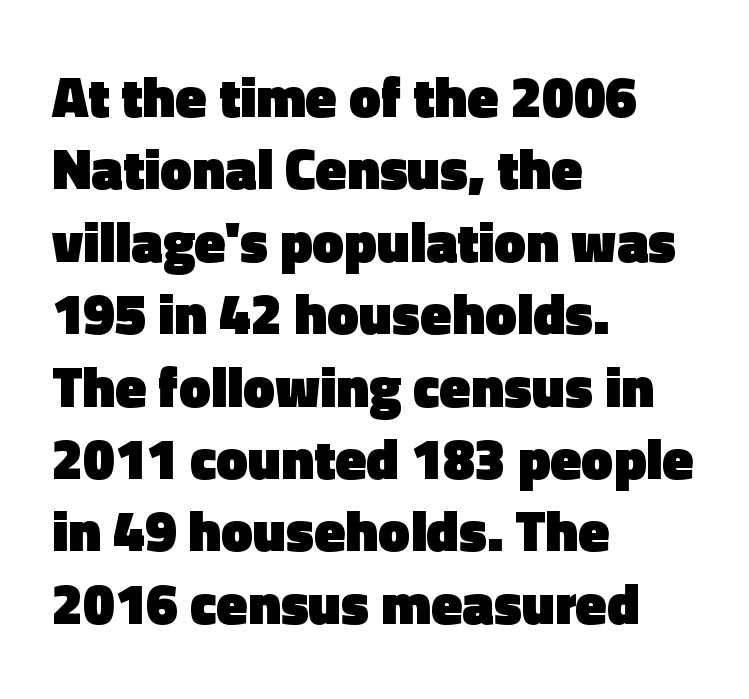
Compared with typical body copy, the letter spacing here is the same. Does the copy run flush right? No — it runs flush left. A typesetter would call this leading conventional body-copy spacing. Typographic density is high because the face is bold.
